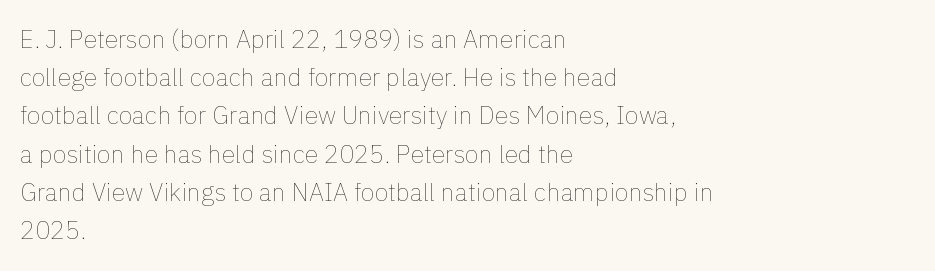
The glyphs are unaccompanied by any horizontal stroke below them. Posture: vertical. These lines keep a tight, regular rhythm from letter to letter. Interline gaps are of average width in this sample. The paragraph shown leans on its left margin.
